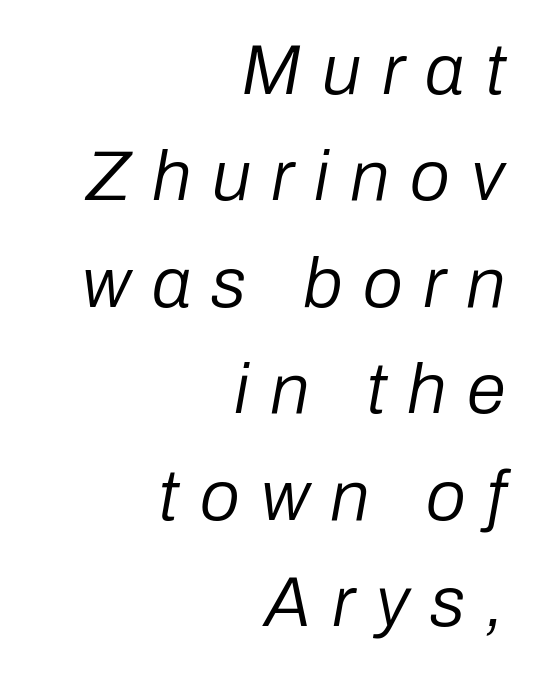
{"italic": "yes", "lean": "right", "slant_degrees": 10, "bold": "no", "weight": "regular", "width": "normal", "stroke_contrast": "low", "x_height": "medium", "monospaced": "no", "underline": "no", "align": "right", "line_spacing": "normal", "line_spacing_ratio": 1.5, "letter_spacing": "wide", "letter_spacing_em": 0.29, "glyph_px": 71}
